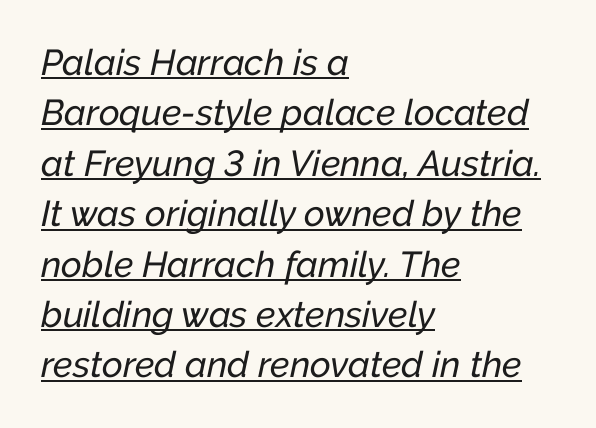
Every word sits above its own underline. All the whitespace from short lines collects on the right. Short note: letters normally spaced. The whole block is typeset with a tilt.
